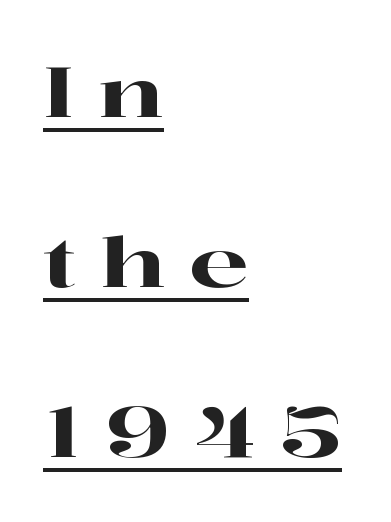
{"serif": "yes", "italic": "no", "width": "wide", "stroke_contrast": "high", "x_height": "medium", "monospaced": "no", "underline": "yes", "align": "left", "line_spacing": "loose", "line_spacing_ratio": 2.43, "letter_spacing": "wide", "letter_spacing_em": 0.33, "glyph_px": 70}
